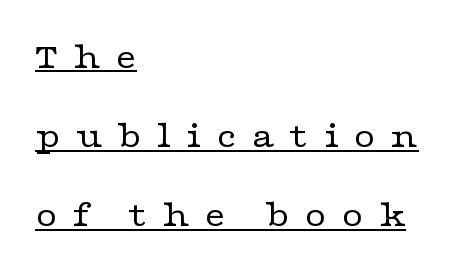
{"serif": "yes", "italic": "no", "bold": "no", "weight": "regular", "width": "wide", "stroke_contrast": "low", "x_height": "medium", "monospaced": "no", "underline": "yes", "align": "left", "line_spacing": "loose", "line_spacing_ratio": 2.14, "letter_spacing": "wide", "letter_spacing_em": 0.39, "glyph_px": 37}
